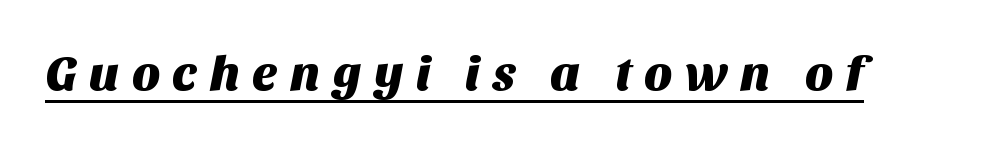
{"serif": "no", "width": "normal", "stroke_contrast": "medium", "x_height": "large", "monospaced": "no", "underline": "yes", "letter_spacing": "wide", "letter_spacing_em": 0.24, "glyph_px": 49}
